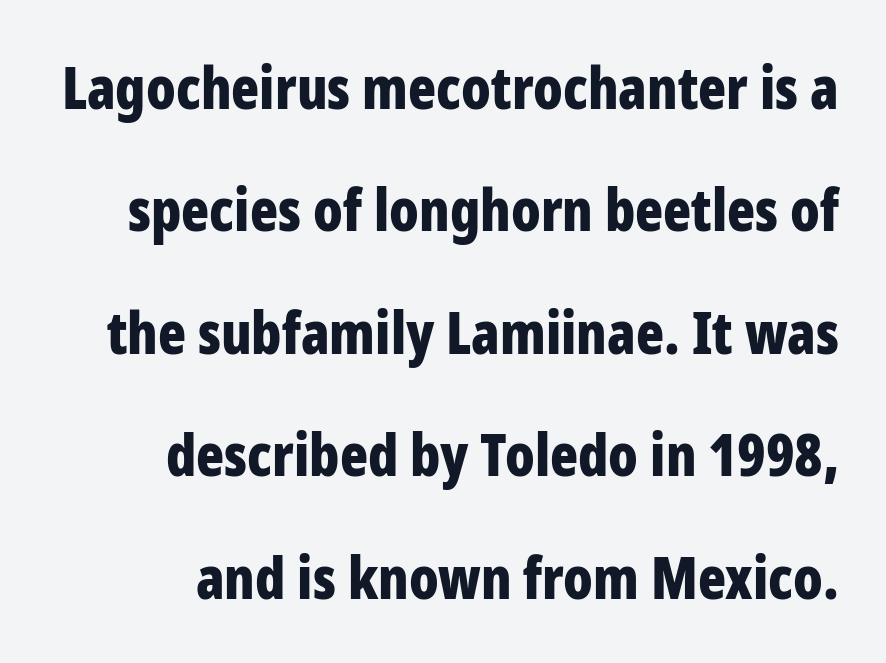
These lines stack with their right ends in a neat column. Caption: standard tracking, unaltered. The glyphs in this specimen are sans serif. The lines are spread far apart with generous leading.
